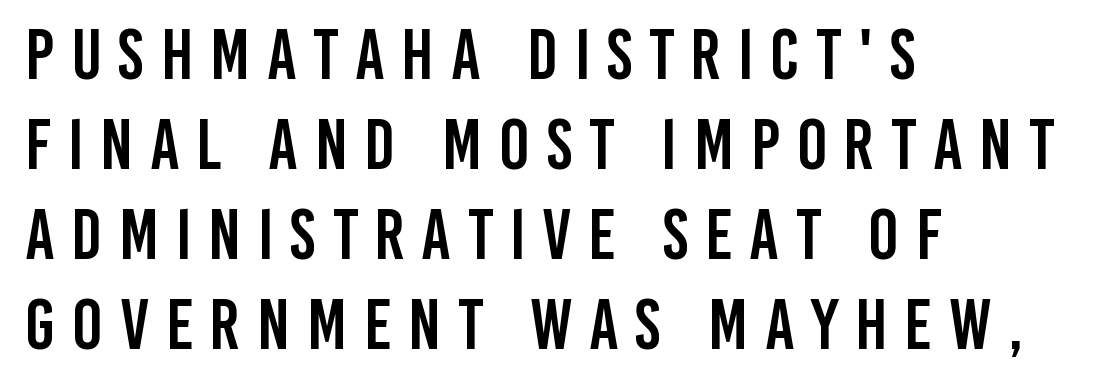
The image shows 72 px condensed sans-serif type, upright; set left-aligned, normal line spacing (1.25x), unusually wide letter spacing (+0.23 em), not underlined; low stroke contrast and a large x-height.
